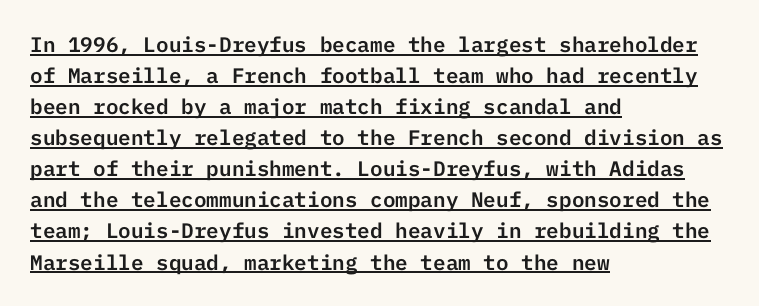
Italic: no, the glyphs are upright roman. The line texture is even and compact thanks to regular tracking. Notice how descenders clear the ascenders below comfortably — that's standard leading. The rendering anchors every line to the left-hand side. You can see a thin bar hugging the bottom of the glyphs.
